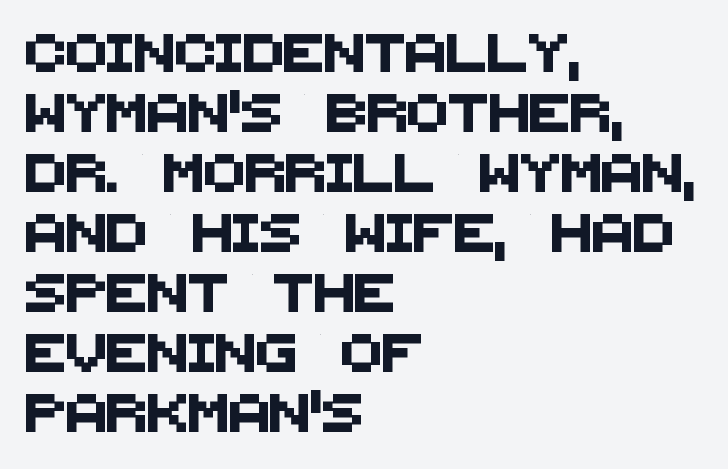
Q: Is the typeface a serif or a sans-serif typeface? A: Sans-serif.
Q: Is the text underlined? A: No.
Q: How is the paragraph aligned? A: Left-aligned.
Q: Is the spacing between letters normal or unusually wide? A: Normal.
Q: Is the spacing between lines tight, normal or loose? A: Normal.
Q: Width (condensed, normal, or wide)? A: Normal.
Q: Stroke contrast? A: Medium.
Q: x-height? A: Large.
Q: Monospaced? A: No.
